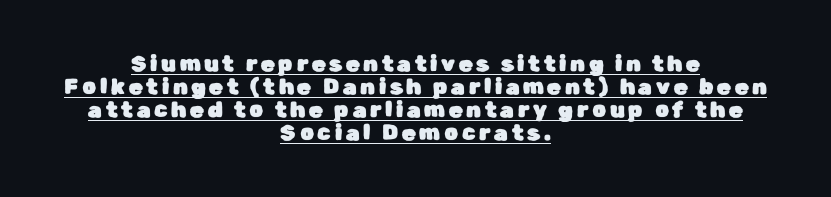
{"italic": "no", "underline": "yes", "align": "center", "line_spacing": "tight", "line_spacing_ratio": 1.05, "glyph_px": 22}
